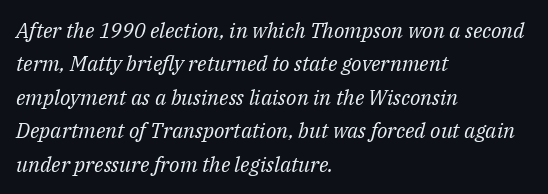
Q: Is the text bold? A: No.
Q: Is the text italic (slanted)? A: Yes, it leans right by about 14 degrees.
Q: Is the text underlined? A: No.
Q: How is the paragraph aligned? A: Left-aligned.
Q: Is the spacing between letters normal or unusually wide? A: Normal.
Q: Is the spacing between lines tight, normal or loose? A: Normal.
